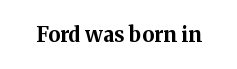
Q: Is the text bold? A: Yes.
Q: Is the text italic (slanted)? A: No, it is upright.
Q: Is the text underlined? A: No.
Q: Is the spacing between letters normal or unusually wide? A: Normal.
